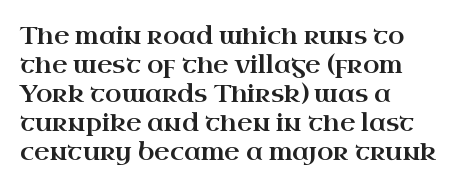
The image shows 24 px text type, upright; set left-aligned, line spacing 1.21x, normal letter spacing, not underlined.
